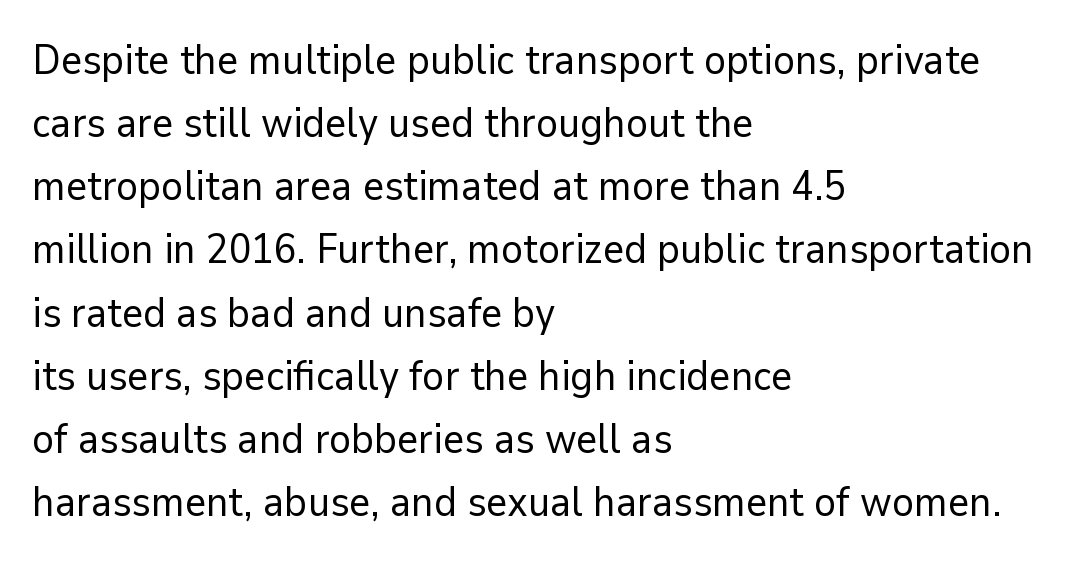
The line-height multiplier appears to be the usual default. Glance below the letters and you will spot only blank space. Alignment: flush left. No chunkiness to these letters — they're not bold. Nobody touched the tracking dial on this one. Serifs: no, the terminals of the letterforms are clean.
